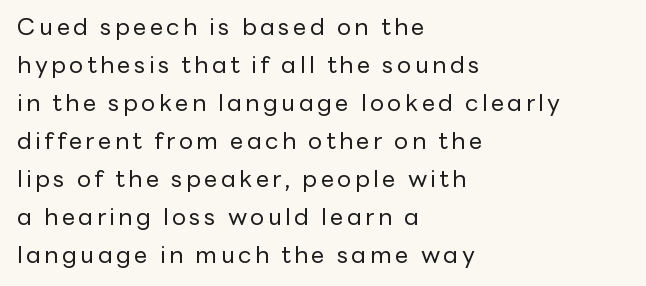
{"italic": "no", "bold": "no", "underline": "no", "align": "left", "line_spacing": "normal", "line_spacing_ratio": 1.58, "glyph_px": 24}
